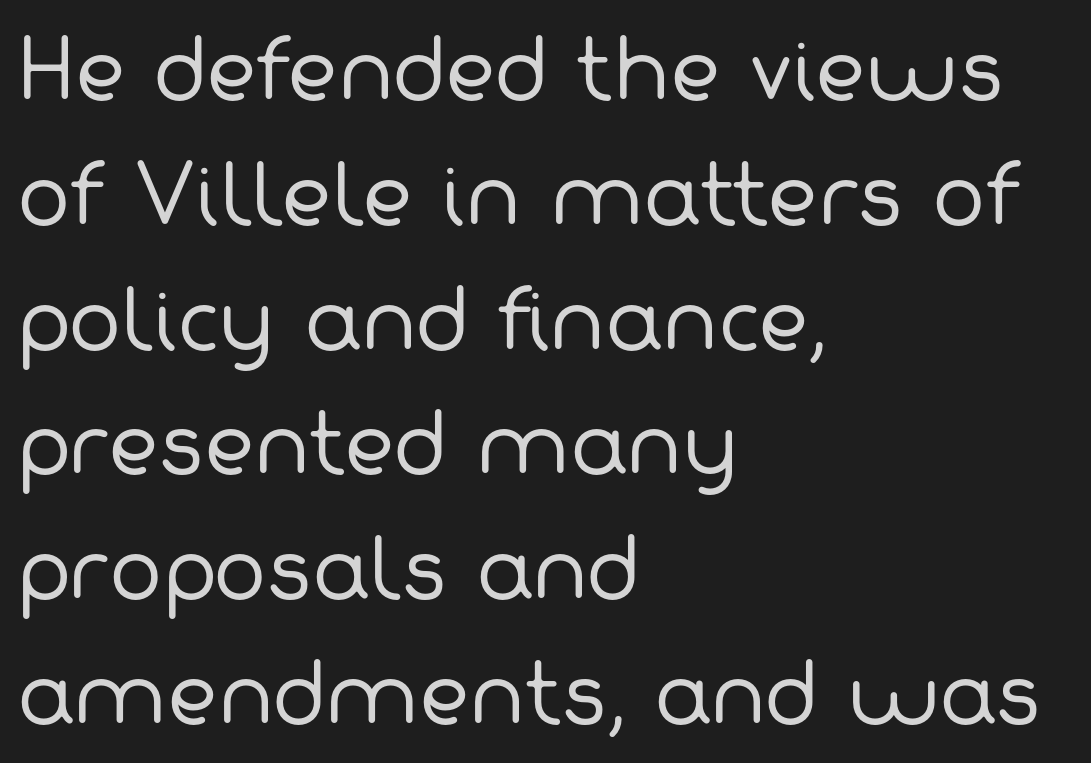
{"serif": "no", "bold": "no", "weight": "regular", "width": "normal", "stroke_contrast": "low", "x_height": "medium", "monospaced": "no", "underline": "no", "align": "left", "line_spacing": "normal", "line_spacing_ratio": 1.58, "letter_spacing": "normal", "letter_spacing_em": 0.0, "glyph_px": 79}
